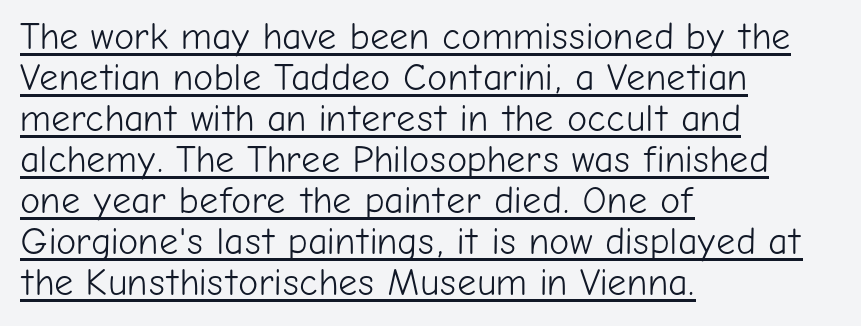
{"serif": "no", "italic": "no", "bold": "no", "weight": "light", "width": "normal", "stroke_contrast": "low", "x_height": "medium", "monospaced": "no", "underline": "yes", "align": "left", "line_spacing": "tight", "line_spacing_ratio": 1.08, "letter_spacing": "normal", "letter_spacing_em": 0.0, "glyph_px": 38}
